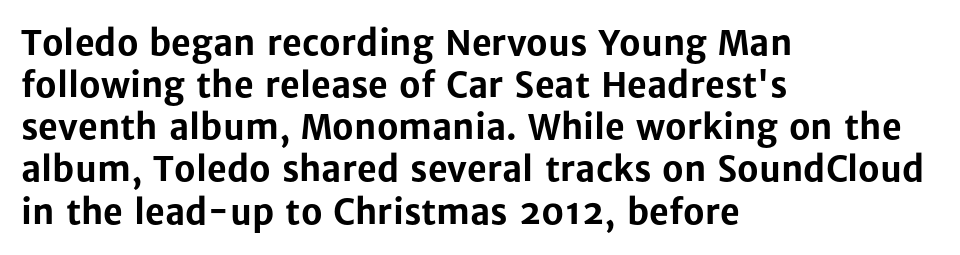
The image shows 34 px bold sans-serif type, upright; set left-aligned, line spacing 1.24x, normal letter spacing, not underlined; low stroke contrast and a medium x-height.
